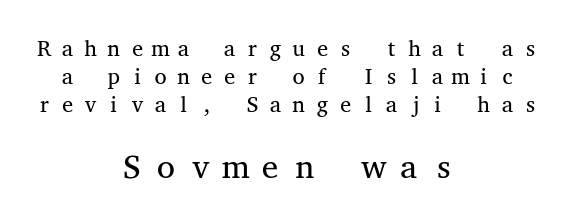
The image shows 33 px regular-weight, wide serif type, upright, monospaced; set centered, normal line spacing (1.28x), unusually wide letter spacing (+0.27 em), not underlined; the second (bottom) block is 1.5x larger; medium stroke contrast and a medium x-height.
